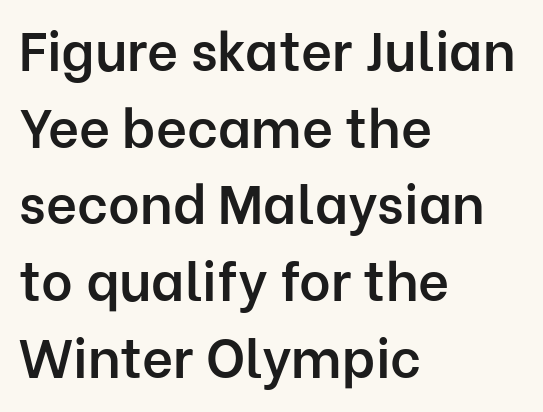
The image shows 54 px semibold sans-serif type, upright; set left-aligned, normal line spacing (1.42x), normal letter spacing, not underlined; low stroke contrast and a medium x-height.
